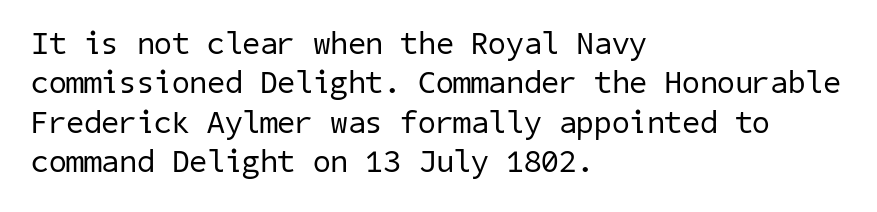
{"serif": "no", "bold": "no", "weight": "regular", "width": "normal", "stroke_contrast": "low", "x_height": "medium", "underline": "no", "align": "left", "line_spacing_ratio": 1.23, "letter_spacing": "normal", "letter_spacing_em": 0.0, "glyph_px": 32}
